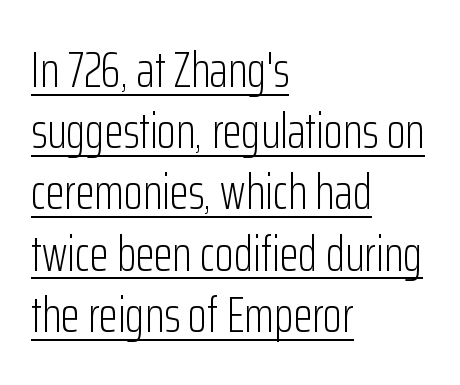
Q: Is the text bold? A: No.
Q: Is the text italic (slanted)? A: No, it is upright.
Q: Is the typeface a serif or a sans-serif typeface? A: Sans-serif.
Q: Is the text underlined? A: Yes.
Q: How is the paragraph aligned? A: Left-aligned.
Q: Is the spacing between letters normal or unusually wide? A: Normal.
Q: Is the spacing between lines tight, normal or loose? A: Normal.
Q: Width (condensed, normal, or wide)? A: Condensed.
Q: Stroke contrast? A: Low.
Q: x-height? A: Medium.
Q: Monospaced? A: No.
